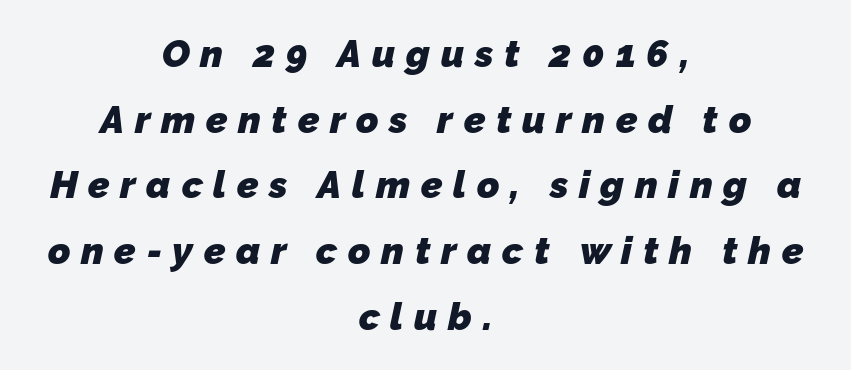
{"serif": "no", "bold": "yes", "weight": "heavy", "width": "normal", "stroke_contrast": "low", "x_height": "medium", "monospaced": "no", "underline": "no", "align": "center", "line_spacing_ratio": 1.73, "letter_spacing": "wide", "letter_spacing_em": 0.28, "glyph_px": 38}
